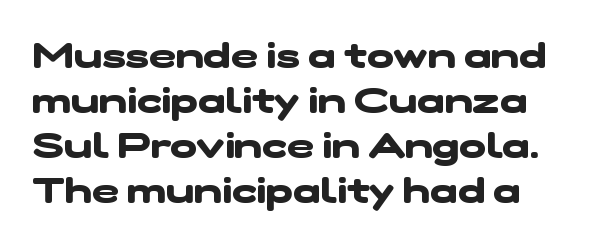
The image shows 36 px heavy, wide sans-serif type; set left-aligned, normal line spacing (1.25x), normal letter spacing, not underlined; low stroke contrast and a medium x-height.
